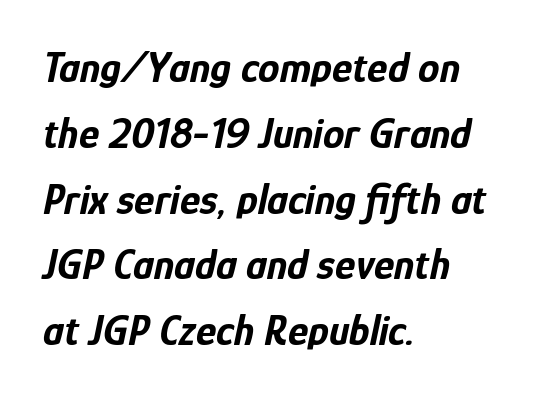
{"italic": "yes", "lean": "right", "slant_degrees": 12, "bold": "yes", "weight": "bold", "width": "condensed", "stroke_contrast": "low", "x_height": "medium", "monospaced": "no", "underline": "no", "align": "left", "line_spacing": "normal", "line_spacing_ratio": 1.53, "letter_spacing": "normal", "letter_spacing_em": 0.0, "glyph_px": 43}
